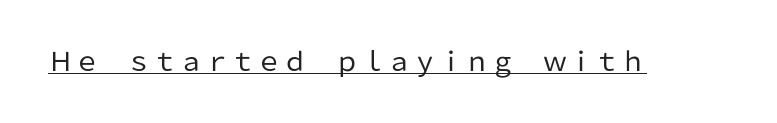
{"italic": "no", "bold": "no", "underline": "yes", "letter_spacing": "normal", "letter_spacing_em": 0.0, "glyph_px": 26}
